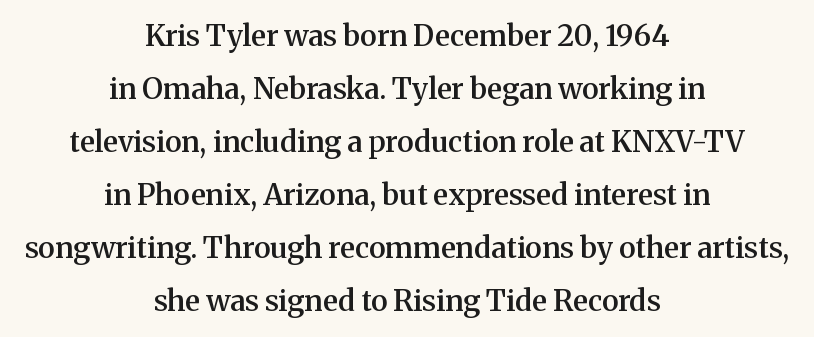
Words appear dense and cohesive because spacing is normal. The passage shown is typed in a proportional face where columns would drift. You can tell from the footed stems that serif type was used. Layout note: lines centered. When letters stand straight like this, we call the style roman or upright.
